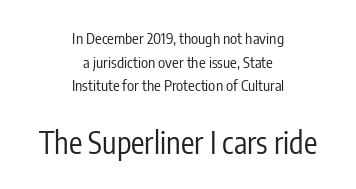
Q: Is the text bold? A: No.
Q: Is the text italic (slanted)? A: No, it is upright.
Q: Is the typeface a serif or a sans-serif typeface? A: Sans-serif.
Q: Is the text underlined? A: No.
Q: How is the paragraph aligned? A: Centered.
Q: Is the spacing between letters normal or unusually wide? A: Normal.
Q: Is the spacing between lines tight, normal or loose? A: Normal.
Q: Which block of text is set in a larger size, the first (top) or the second (bottom)? A: The second (bottom) one.
Q: Width (condensed, normal, or wide)? A: Condensed.
Q: Stroke contrast? A: Low.
Q: x-height? A: Medium.
Q: Monospaced? A: No.
